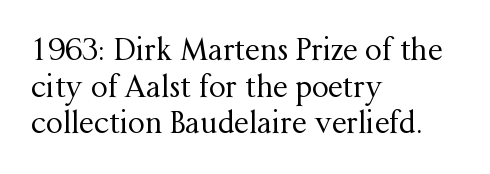
{"serif": "yes", "italic": "no", "bold": "no", "weight": "regular", "width": "normal", "stroke_contrast": "medium", "x_height": "medium", "monospaced": "no", "underline": "no", "align": "left", "line_spacing_ratio": 1.22, "letter_spacing": "normal", "letter_spacing_em": 0.0, "glyph_px": 30}
